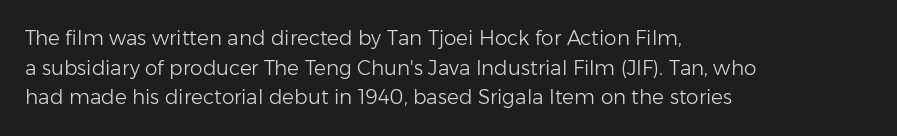
The image shows 20 px text type, upright; set left-aligned, normal line spacing (1.48x), normal letter spacing, not underlined.
